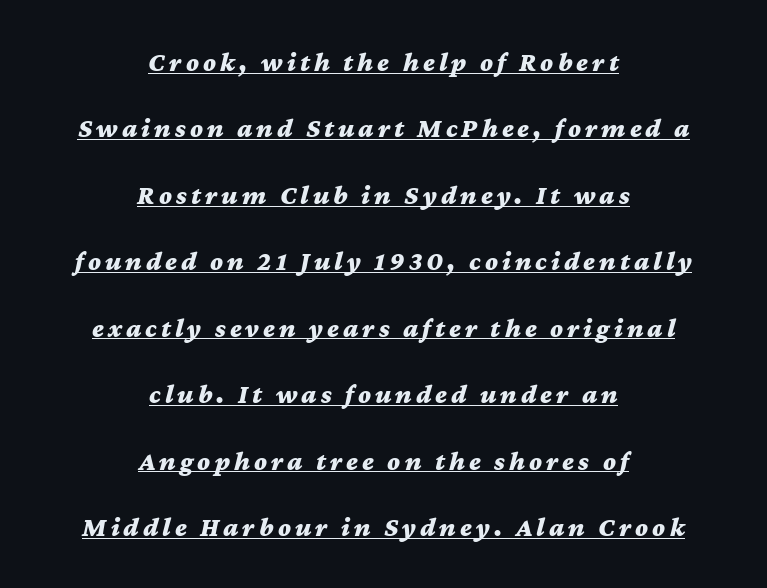
The image shows 27 px bold type, italic (leaning right); set centered, loose line spacing (2.46x), underlined.
